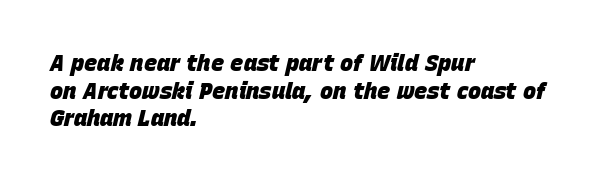
The image shows 22 px bold type, italic (leaning right); set left-aligned, normal line spacing (1.26x), normal letter spacing, not underlined.
